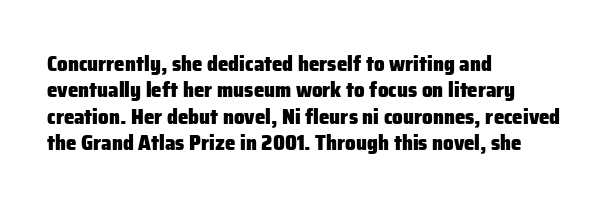
{"italic": "no", "bold": "yes", "underline": "no", "align": "left", "line_spacing": "normal", "line_spacing_ratio": 1.26, "letter_spacing": "normal", "letter_spacing_em": 0.0, "glyph_px": 21}
